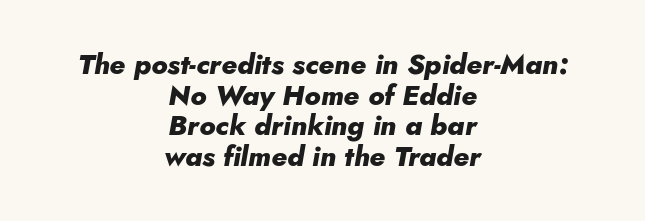
The image shows 28 px heavy type, italic (leaning right); set centered, tight line spacing (1.09x), normal letter spacing, not underlined; low stroke contrast and a small x-height.
